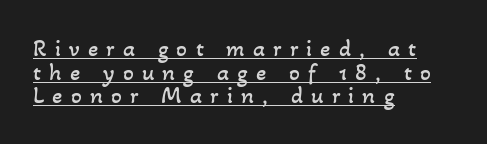
{"bold": "no", "underline": "yes", "align": "left", "line_spacing": "tight", "line_spacing_ratio": 0.98, "letter_spacing": "wide", "letter_spacing_em": 0.34, "glyph_px": 24}
